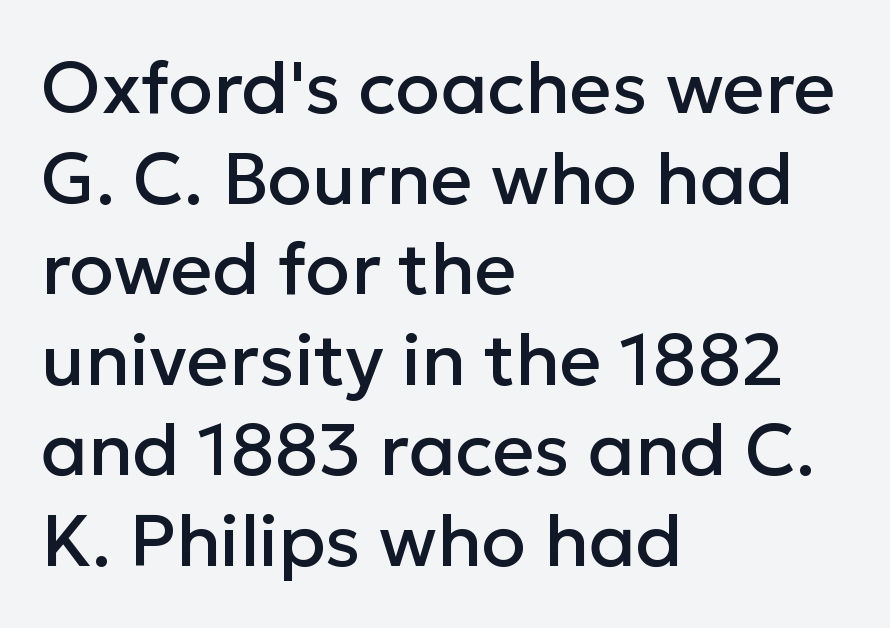
Default kerning and tracking; the words read as compact shapes. In terms of letterform style, serifs are entirely absent. Underlining? Definitely not there. Posture: upright roman.
